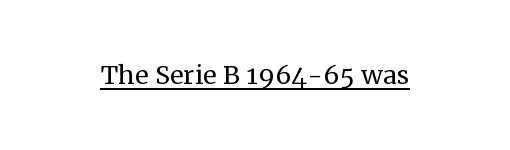
The image shows 34 px regular-weight serif type, upright; set normal letter spacing, underlined; medium stroke contrast and a medium x-height.
